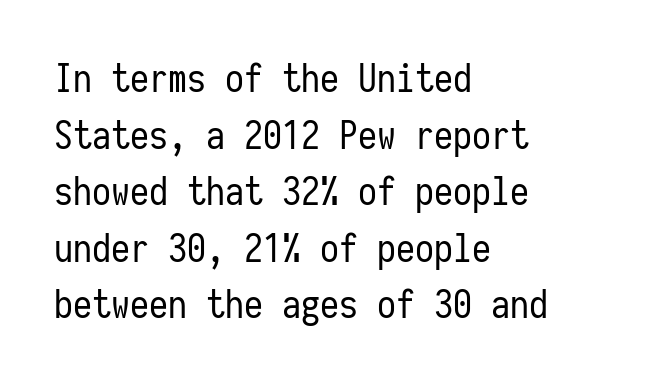
The image shows 38 px regular-weight, condensed sans-serif type, upright, monospaced; set left-aligned, normal line spacing (1.49x), normal letter spacing, not underlined; low stroke contrast and a medium x-height.
